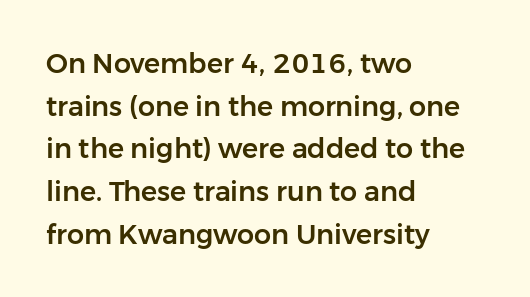
Q: Is the text italic (slanted)? A: No, it is upright.
Q: Is the text underlined? A: No.
Q: How is the paragraph aligned? A: Left-aligned.
Q: Is the spacing between letters normal or unusually wide? A: Normal.
Q: Is the spacing between lines tight, normal or loose? A: Normal.
